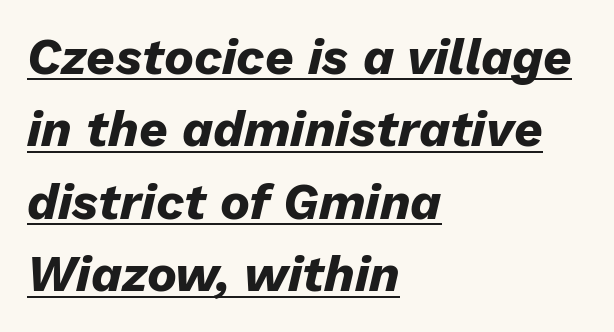
The image shows 50 px heavy type, italic (leaning right); set left-aligned, normal line spacing (1.45x), normal letter spacing, underlined; low stroke contrast and a medium x-height.
